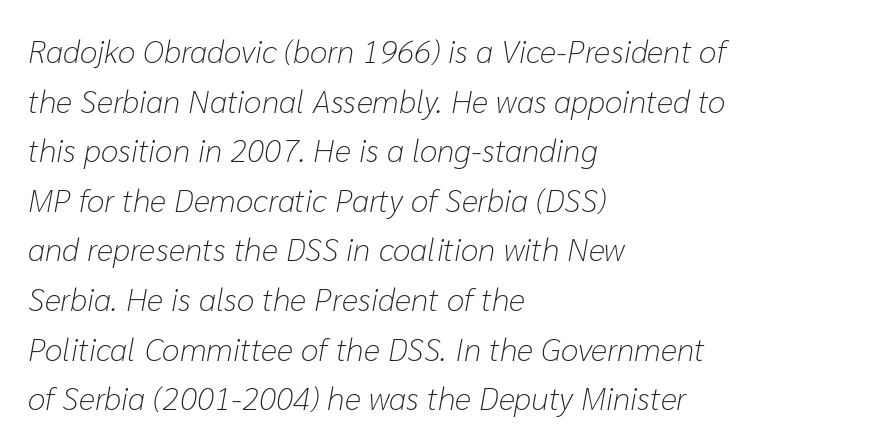
Baseline-to-baseline distance is the conventional proportion of letter height. Decoration check: the copy has no underline. The face used here has a pronounced slope to its letters. Is the stroke heavy? The answer is a plain regular-or-lighter. Here the designer chose a conventional face with non-uniform glyph widths. This sample is left-justified, so line endings fall wherever the words run out.
